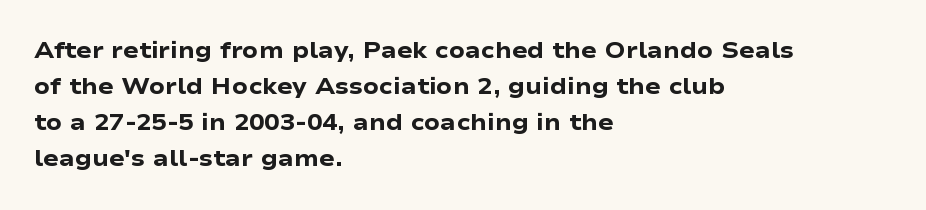
{"italic": "no", "bold": "yes", "underline": "no", "align": "left", "line_spacing": "normal", "line_spacing_ratio": 1.57, "letter_spacing": "normal", "letter_spacing_em": 0.0, "glyph_px": 23}
